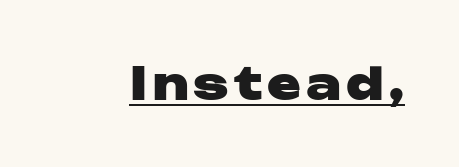
If you drew a line through each stem, it would be perfectly vertical. The words here are underlined. Compared with an ordinary text face, these strokes are far heavier — a full bold. Is this a sans? Yes — the strokes have no serifs.
